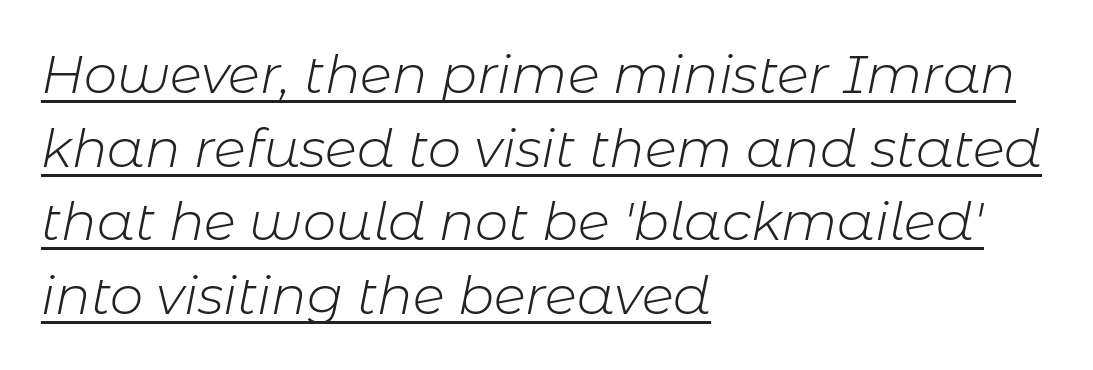
Is the block centered? No — it sits flush against the left margin. The rendered words wear a rule along their underside. The passage shown is typed in a proportional face where columns would drift. Think standard paragraph weight, or any step lighter than that. This sample uses plain, unmodified letter spacing.
